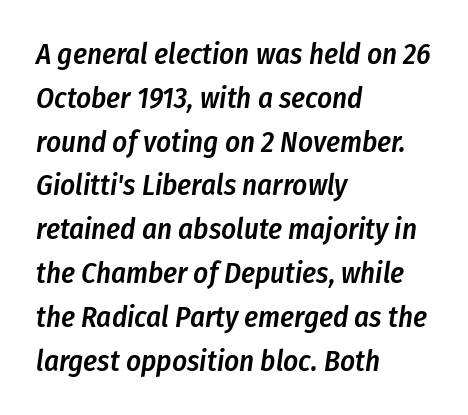
{"italic": "yes", "lean": "right", "slant_degrees": 8, "bold": "semi", "weight": "semibold", "width": "condensed", "stroke_contrast": "low", "x_height": "medium", "monospaced": "no", "underline": "no", "align": "left", "line_spacing": "normal", "line_spacing_ratio": 1.51, "letter_spacing": "normal", "letter_spacing_em": 0.0, "glyph_px": 29}
